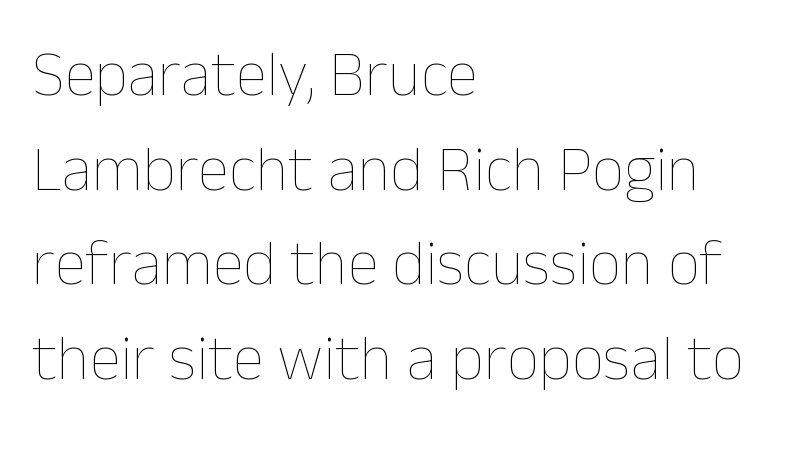
The image shows 64 px thin type, upright; set left-aligned, normal line spacing (1.48x), normal letter spacing, not underlined; low stroke contrast and a medium x-height.
